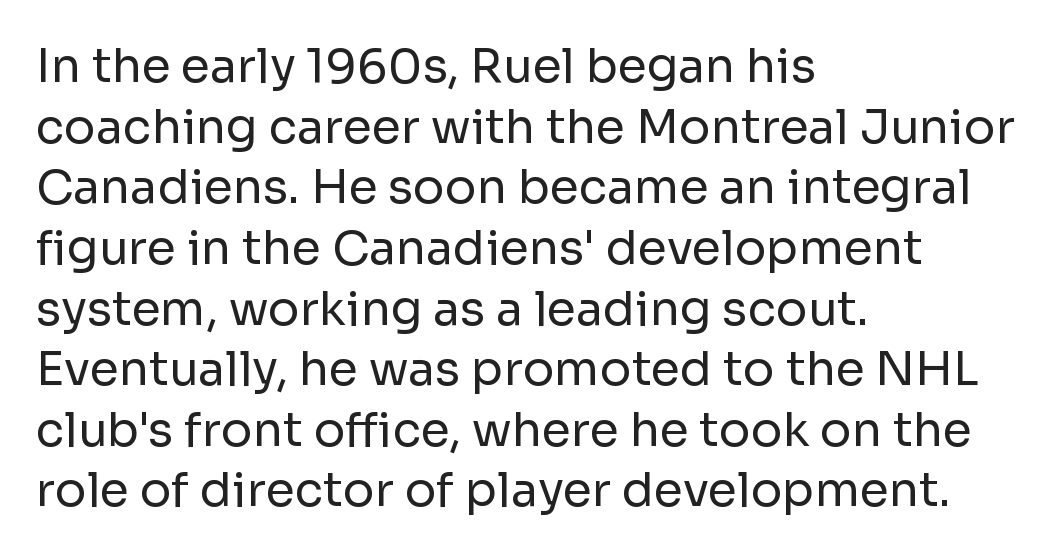
Q: Is the text bold? A: No.
Q: Is the text italic (slanted)? A: No, it is upright.
Q: Is the typeface a serif or a sans-serif typeface? A: Sans-serif.
Q: Is the text underlined? A: No.
Q: How is the paragraph aligned? A: Left-aligned.
Q: Is the spacing between letters normal or unusually wide? A: Normal.
Q: Is the spacing between lines tight, normal or loose? A: Normal.
Q: Width (condensed, normal, or wide)? A: Normal.
Q: Stroke contrast? A: Low.
Q: x-height? A: Medium.
Q: Monospaced? A: No.
